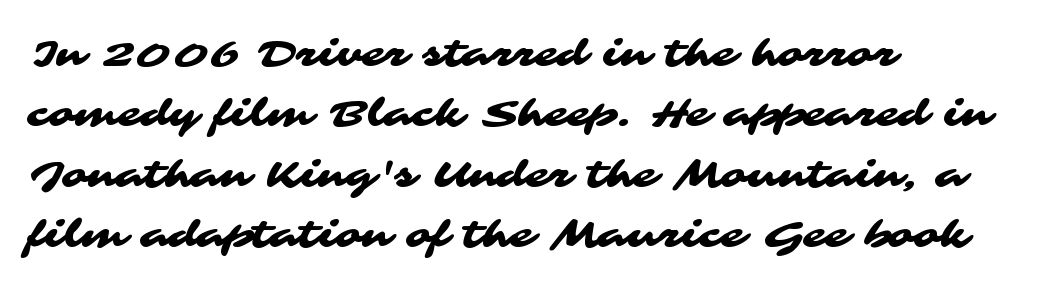
The image shows 38 px wide sans-serif type; set left-aligned, normal line spacing (1.59x), normal letter spacing, not underlined; medium stroke contrast and a medium x-height.
